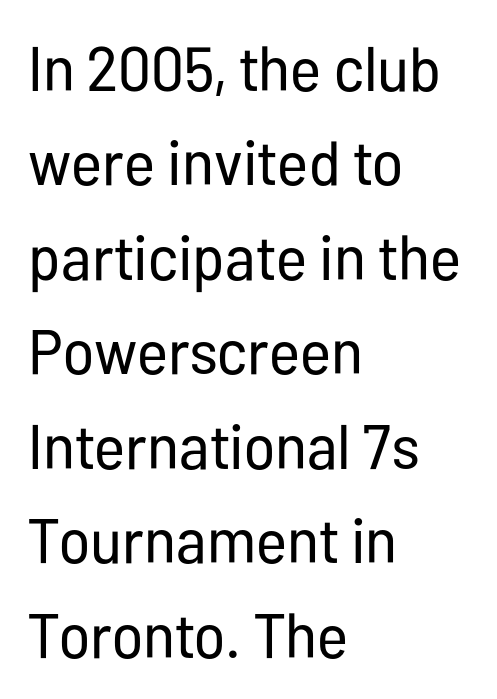
{"serif": "no", "italic": "no", "bold": "no", "weight": "regular", "width": "condensed", "stroke_contrast": "low", "x_height": "medium", "monospaced": "no", "underline": "no", "align": "left", "line_spacing": "normal", "line_spacing_ratio": 1.5, "letter_spacing": "normal", "letter_spacing_em": 0.0, "glyph_px": 63}
